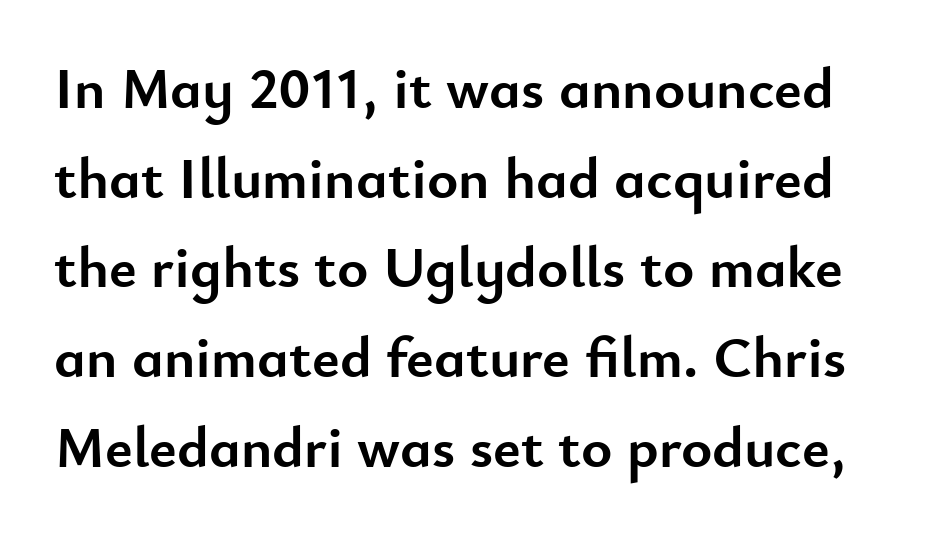
The image shows 59 px semibold sans-serif type, upright; set normal line spacing (1.52x), normal letter spacing, not underlined; low stroke contrast and a small x-height.
